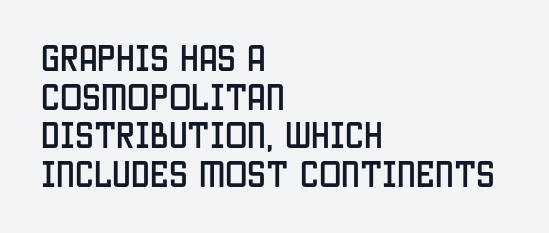
Ascenders rise straight up at ninety degrees. Varying glyph widths throughout — classic text-font behaviour. The typesetter chose a ragged-right arrangement here. Are there feet on the stems? There aren't — it's a sans.
